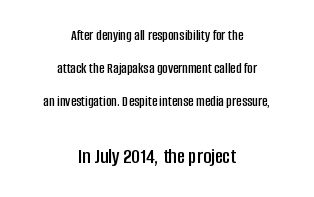
The image shows 22 px text type, upright; set centered, loose line spacing (2.21x), normal letter spacing, not underlined; the second (bottom) block is 1.47x larger.
